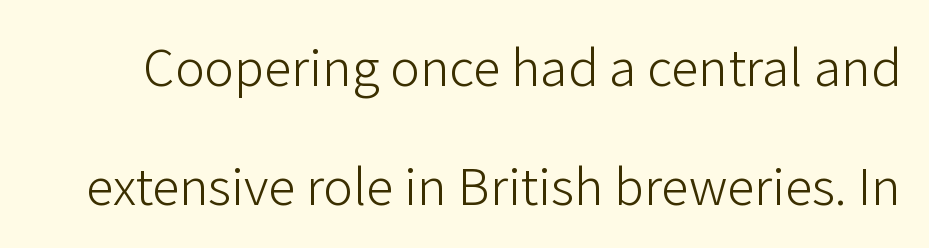
Q: Is the text bold? A: No.
Q: Is the text italic (slanted)? A: No, it is upright.
Q: Is the typeface a serif or a sans-serif typeface? A: Sans-serif.
Q: Is the text underlined? A: No.
Q: Is the spacing between letters normal or unusually wide? A: Normal.
Q: Is the spacing between lines tight, normal or loose? A: Loose.
Q: Width (condensed, normal, or wide)? A: Normal.
Q: Stroke contrast? A: Low.
Q: x-height? A: Medium.
Q: Monospaced? A: No.
